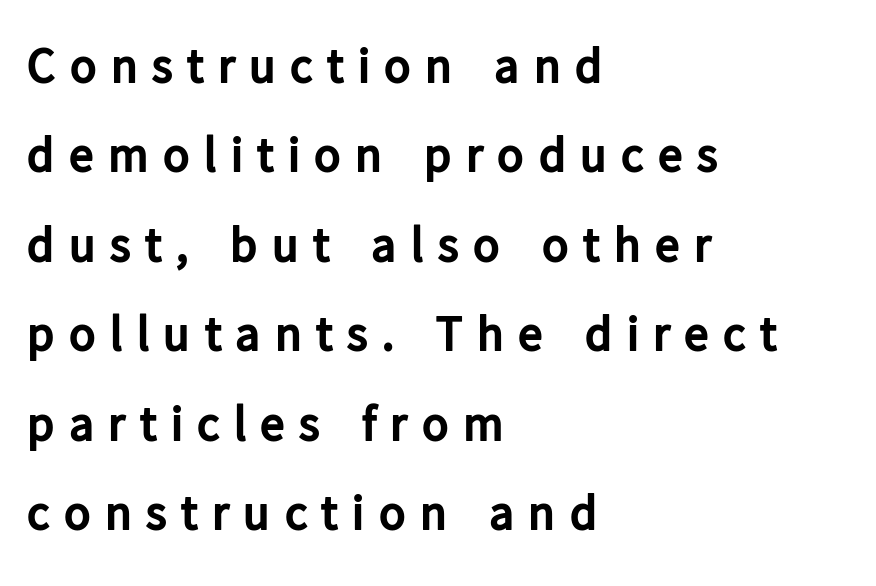
The image shows 50 px bold sans-serif type, upright; set left-aligned, line spacing 1.79x, unusually wide letter spacing (+0.28 em), not underlined; low stroke contrast and a medium x-height.
